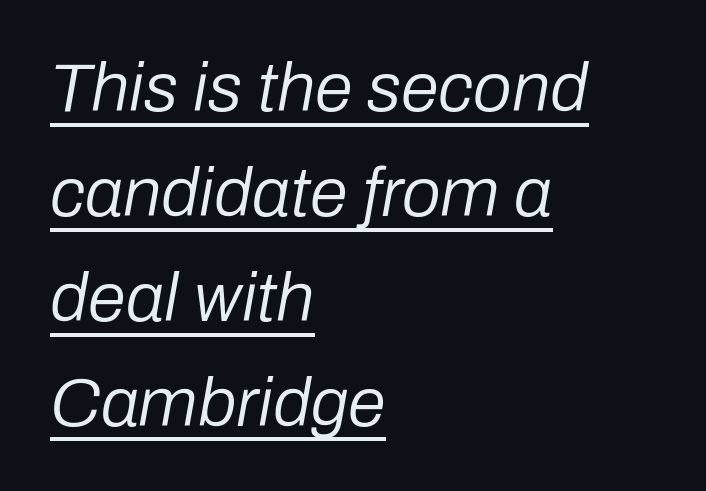
The image shows 69 px regular-weight type, italic (leaning right); set left-aligned, normal line spacing (1.52x), normal letter spacing, underlined; low stroke contrast and a medium x-height.
